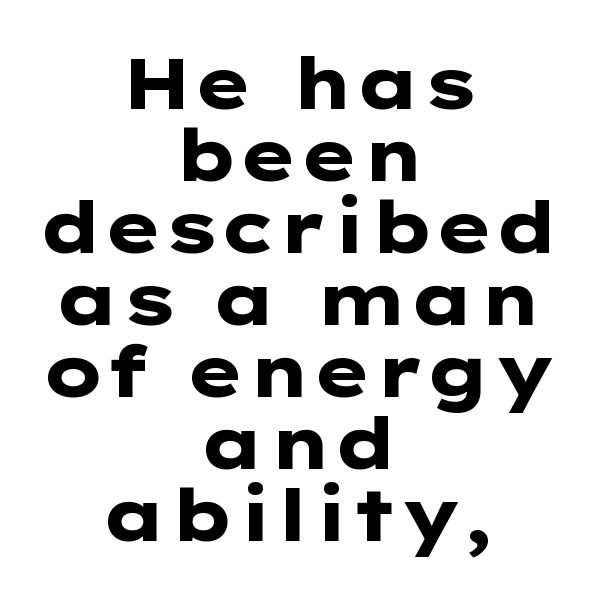
The image shows 72 px heavy, wide sans-serif type, upright; set centered, tight line spacing (1.0x), normal letter spacing, not underlined; low stroke contrast and a medium x-height.
